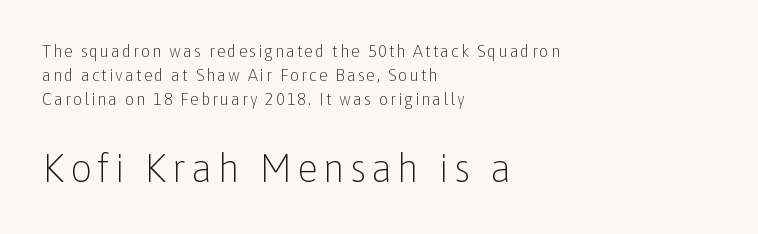
Q: Is the text bold? A: No.
Q: Is the text italic (slanted)? A: No, it is upright.
Q: Is the typeface a serif or a sans-serif typeface? A: Sans-serif.
Q: Is the text underlined? A: No.
Q: How is the paragraph aligned? A: Left-aligned.
Q: Is the spacing between lines tight, normal or loose? A: Normal.
Q: Which block of text is set in a larger size, the first (top) or the second (bottom)? A: The second (bottom) one.
Q: Width (condensed, normal, or wide)? A: Normal.
Q: Stroke contrast? A: Low.
Q: x-height? A: Medium.
Q: Monospaced? A: No.
